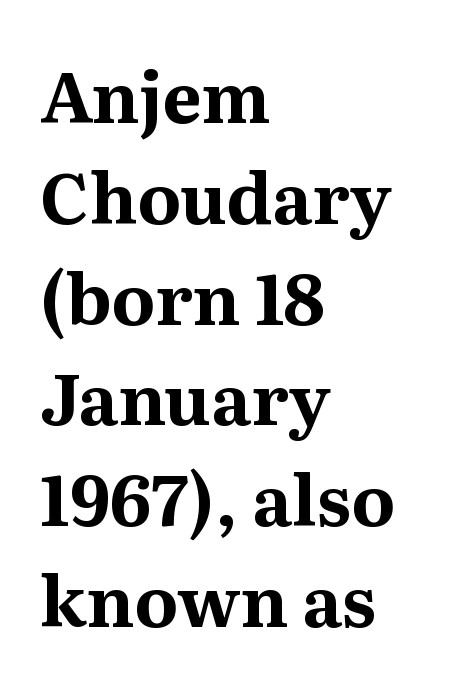
The image shows 70 px bold serif type, upright; set left-aligned, normal line spacing (1.44x), normal letter spacing, not underlined; medium stroke contrast and a medium x-height.
